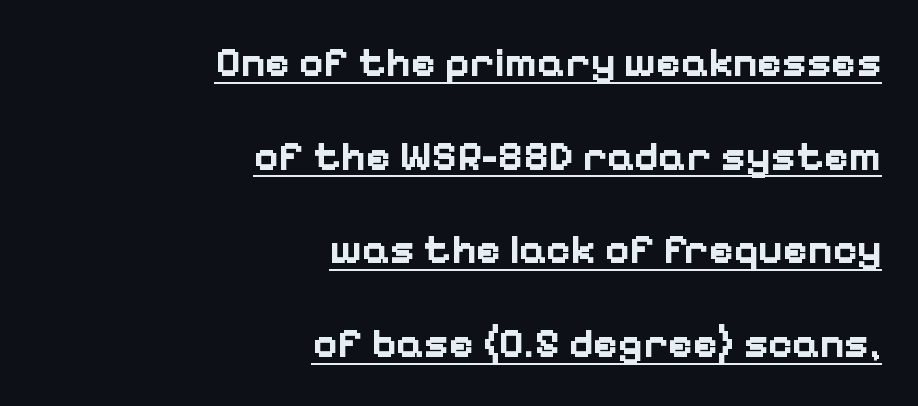
Heft: maximum for text — a bold. The rendered words wear a rule along their underside. Standard letterfit; no display-style spreading of the glyphs. The ragged edge is on the left, which tells us the setting is flush right. The face used here is a sans, in the tradition of grotesques and geometrics.
